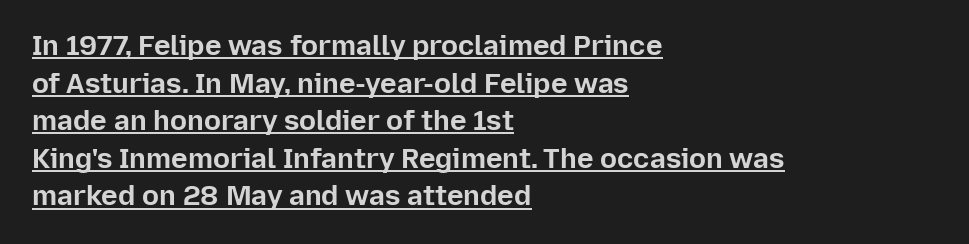
Q: Is the text bold? A: Yes.
Q: Is the text italic (slanted)? A: No, it is upright.
Q: Is the typeface a serif or a sans-serif typeface? A: Sans-serif.
Q: Is the text underlined? A: Yes.
Q: How is the paragraph aligned? A: Left-aligned.
Q: Is the spacing between letters normal or unusually wide? A: Normal.
Q: Is the spacing between lines tight, normal or loose? A: Normal.
Q: Width (condensed, normal, or wide)? A: Normal.
Q: Stroke contrast? A: Low.
Q: x-height? A: Medium.
Q: Monospaced? A: No.
